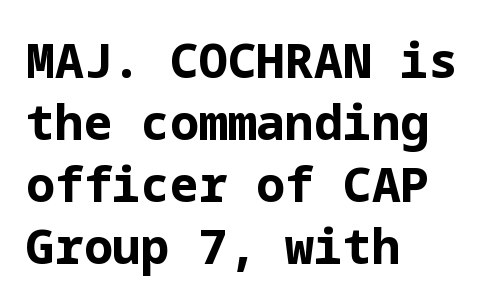
{"serif": "no", "italic": "no", "bold": "yes", "weight": "bold", "width": "normal", "stroke_contrast": "low", "x_height": "medium", "underline": "no", "align": "left", "line_spacing": "normal", "line_spacing_ratio": 1.29, "letter_spacing": "normal", "letter_spacing_em": 0.0, "glyph_px": 48}
